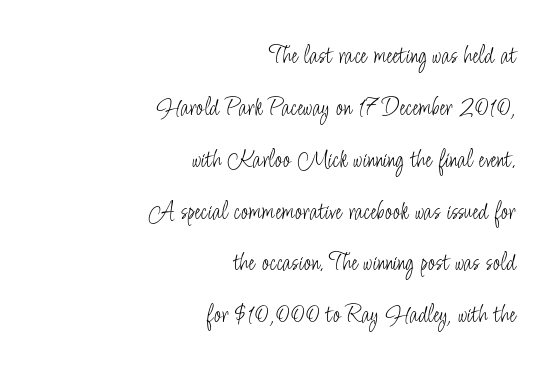
The image shows 27 px text type; set right-aligned, loose line spacing (1.92x), normal letter spacing, not underlined.
